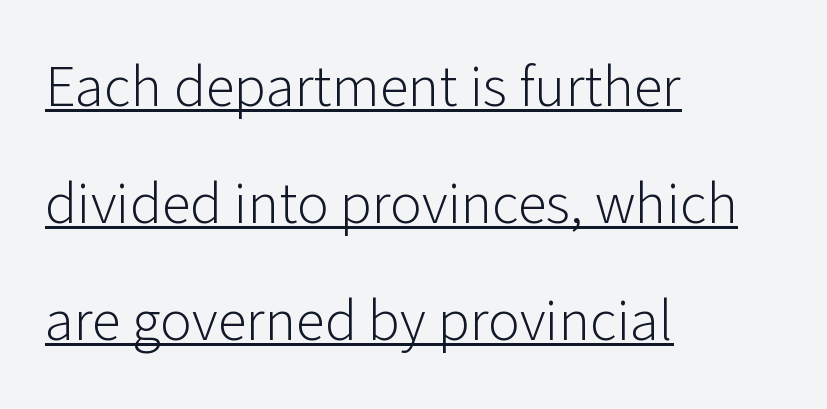
{"serif": "no", "italic": "no", "bold": "no", "weight": "light", "width": "normal", "stroke_contrast": "low", "x_height": "medium", "monospaced": "no", "underline": "yes", "align": "left", "line_spacing": "loose", "line_spacing_ratio": 1.98, "letter_spacing": "normal", "letter_spacing_em": 0.0, "glyph_px": 59}
